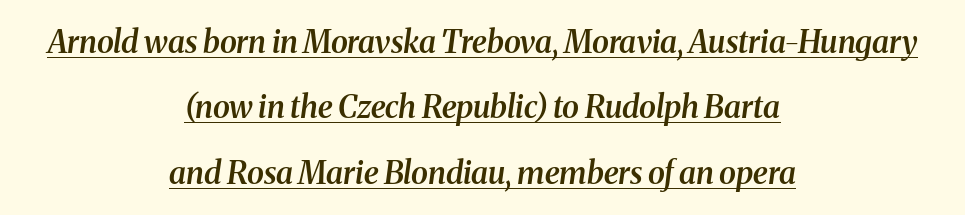
On the weight axis this lands at semibold, roughly 600. What kind of face is this? One with serifs. The whole block is typeset with a tilt. Emphasis is given by a line drawn under the lettering. The letters advance in unequal steps, a hallmark of proportional type.
